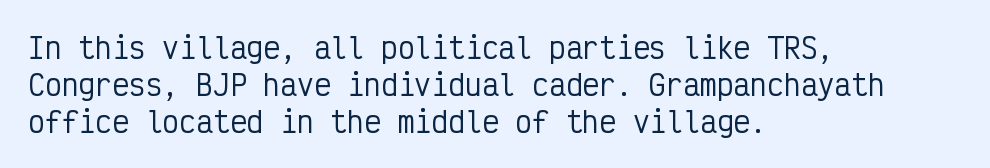
{"serif": "no", "italic": "no", "width": "condensed", "stroke_contrast": "low", "x_height": "medium", "monospaced": "yes", "underline": "no", "align": "left", "line_spacing": "normal", "line_spacing_ratio": 1.32, "letter_spacing": "normal", "letter_spacing_em": 0.0, "glyph_px": 28}
